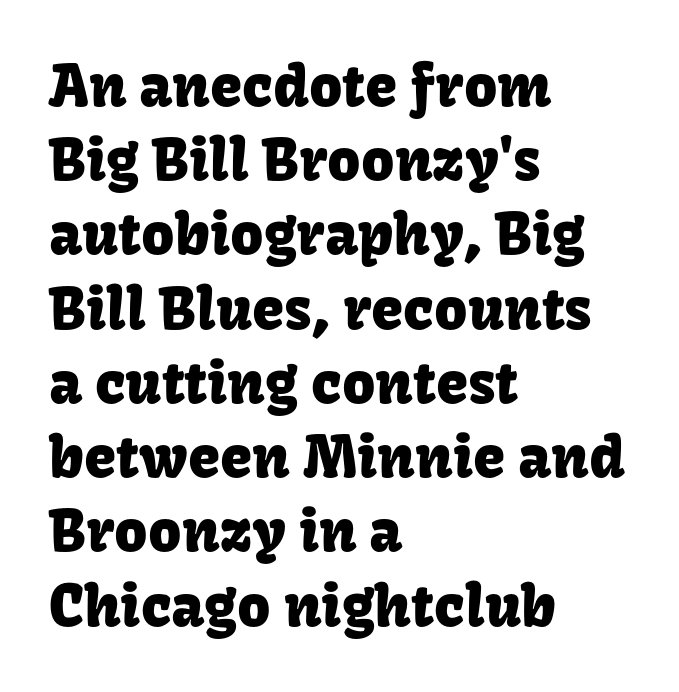
The typography opts for an upright posture over an oblique one. The area under the type is left untouched. The typeface chosen for these lines omits serifs. In terms of letterspacing, this is plain default setting.
